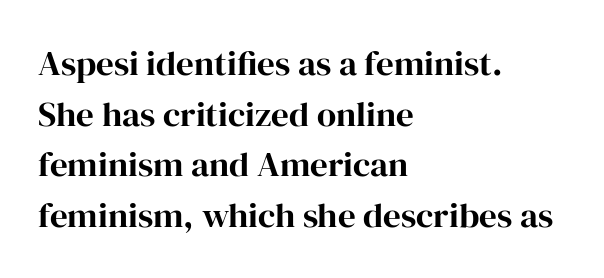
The image shows 35 px serif type, upright; set left-aligned, normal line spacing (1.45x), normal letter spacing, not underlined; high stroke contrast and a medium x-height.
